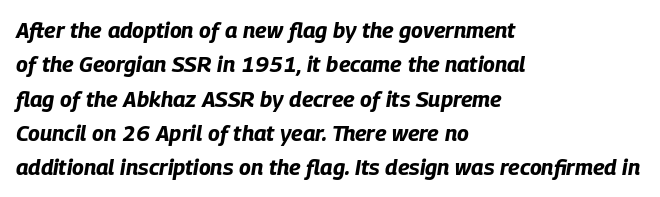
The image shows 22 px bold type, italic (leaning right); set left-aligned, normal line spacing (1.56x), normal letter spacing, not underlined.
